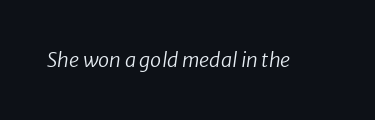
{"italic": "yes", "lean": "right", "slant_degrees": 8, "bold": "no", "underline": "no", "letter_spacing": "normal", "letter_spacing_em": 0.0, "glyph_px": 20}
